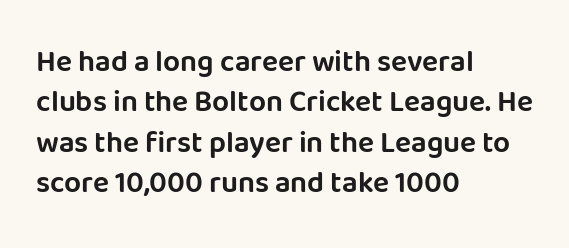
These lines were composed using upright roman letters. The lines are quadded left. These lines sit exactly where default settings would place them. Looks like regular typesetting: each glyph gets only the width it needs.
